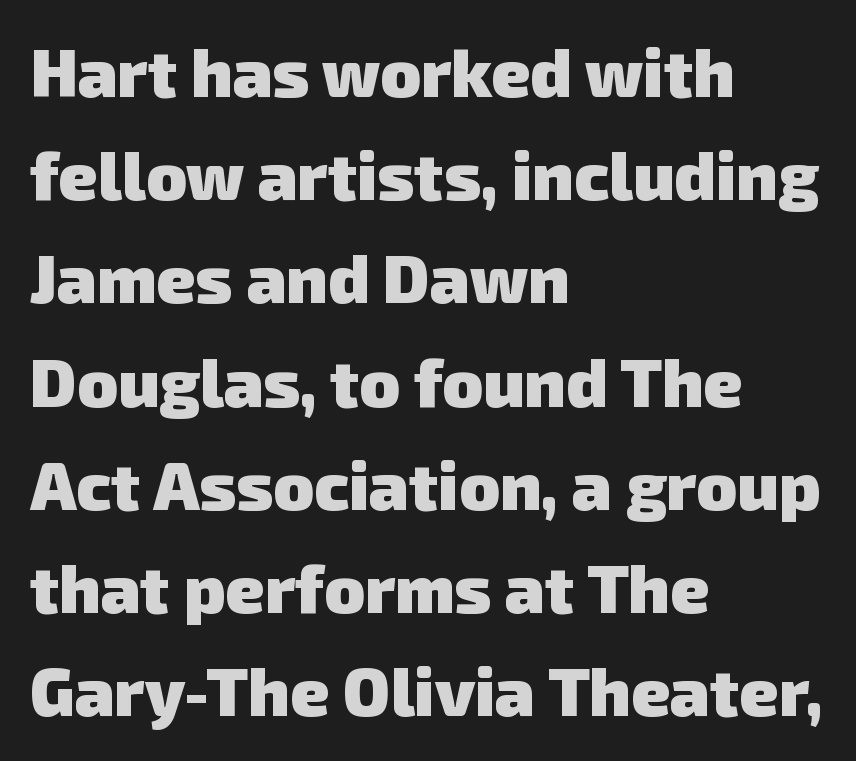
The line texture is even and compact thanks to regular tracking. These lines are rendered in a variable-pitch font. Evenly set lines give the paragraph a standard silhouette. The lines in this sample share a left origin and differ only in where they stop. You'd pick this weight for a headline — it's a proper bold. The space directly below the letters is spotless.
